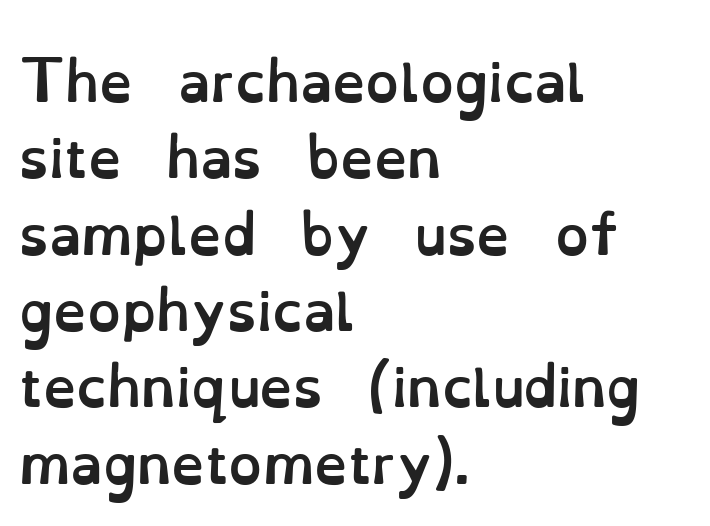
The image shows 53 px semibold type, upright; set left-aligned, normal line spacing (1.44x), normal letter spacing, not underlined; low stroke contrast and a small x-height.
